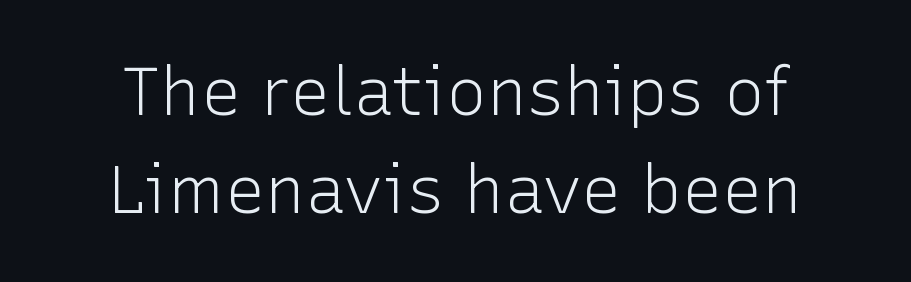
The image shows 67 px light sans-serif type, upright; set normal line spacing (1.47x), normal letter spacing, not underlined; low stroke contrast and a medium x-height.
